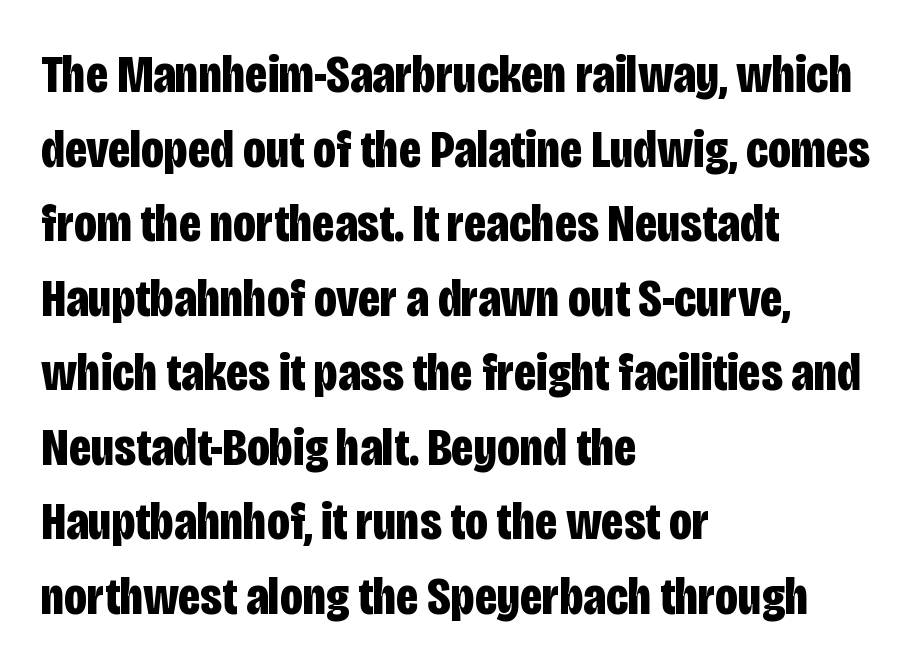
Each row of text sits above clean, open space. Inter-character spacing is left at the font's built-in metrics. This is the regular roman posture of the typeface. Typographically, this falls in the sans-serif category. Character widths vary here, with narrow letters taking less room than wide ones. Interline gaps are of average width in this sample.
